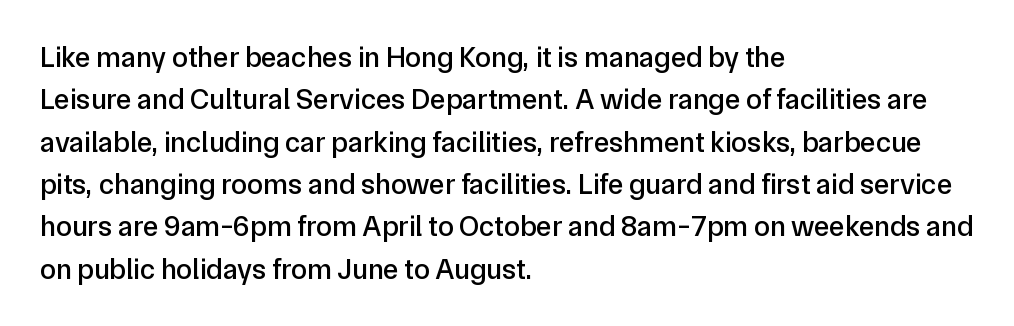
The image shows 29 px sans-serif type, upright; set left-aligned, normal line spacing (1.46x), normal letter spacing, not underlined; low stroke contrast and a medium x-height.
